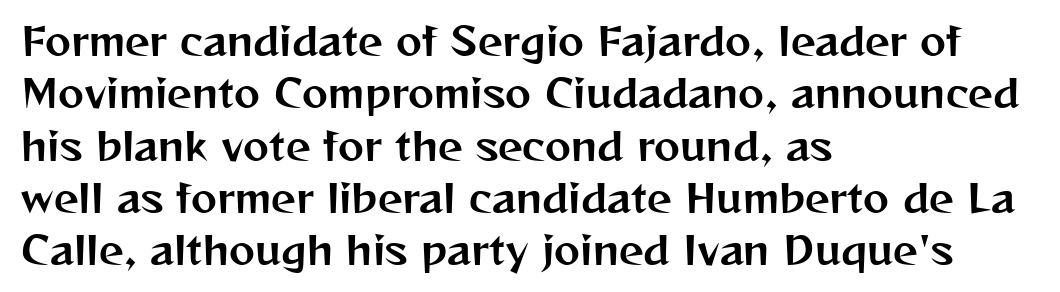
The image shows 39 px sans-serif type, upright; set left-aligned, normal line spacing (1.34x), normal letter spacing, not underlined; medium stroke contrast and a medium x-height.
